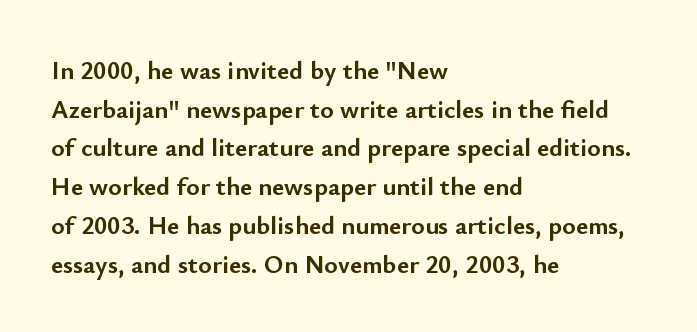
{"italic": "no", "bold": "yes", "underline": "no", "align": "left", "line_spacing": "normal", "line_spacing_ratio": 1.49, "letter_spacing": "normal", "letter_spacing_em": 0.0, "glyph_px": 26}
